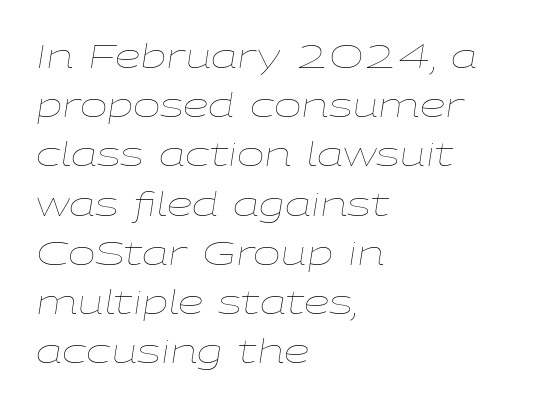
The image shows 33 px thin, wide type, italic (leaning right); set left-aligned, normal line spacing (1.49x), normal letter spacing, not underlined; low stroke contrast and a medium x-height.
